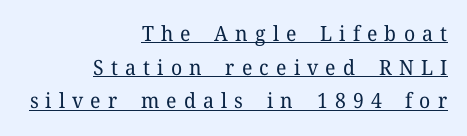
The setting favours the right margin, as signatures and pull-quotes sometimes do. It's the straight-up-and-down kind of type. Does extra space separate the letters? Yes, quite a lot of it. This is underlined copy, the kind a proofreader might mark for attention. Bold? No — there's no thickening of the strokes. The line-height multiplier appears to be the usual default.
